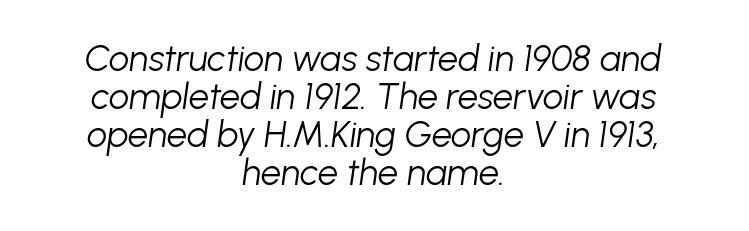
Q: Is the text bold? A: No.
Q: Is the text italic (slanted)? A: Yes, it leans right by about 8 degrees.
Q: Is the text underlined? A: No.
Q: How is the paragraph aligned? A: Centered.
Q: Is the spacing between letters normal or unusually wide? A: Normal.
Q: Is the spacing between lines tight, normal or loose? A: Tight.
Q: Width (condensed, normal, or wide)? A: Normal.
Q: Stroke contrast? A: Low.
Q: x-height? A: Medium.
Q: Monospaced? A: No.
